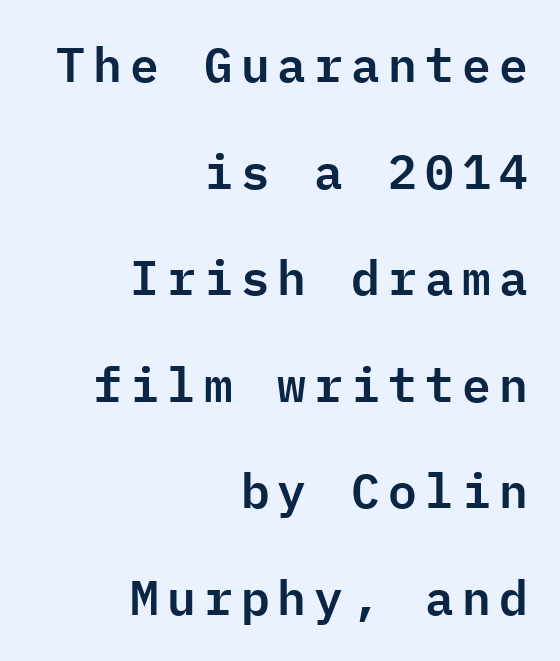
{"serif": "no", "italic": "no", "width": "normal", "stroke_contrast": "low", "x_height": "medium", "monospaced": "yes", "underline": "no", "align": "right", "line_spacing": "loose", "line_spacing_ratio": 2.22, "glyph_px": 48}
